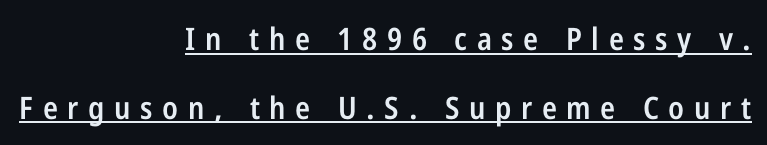
{"serif": "no", "italic": "no", "bold": "semi", "weight": "semibold", "width": "condensed", "stroke_contrast": "low", "x_height": "medium", "monospaced": "no", "underline": "yes", "align": "right", "line_spacing": "loose", "line_spacing_ratio": 2.22, "letter_spacing": "wide", "letter_spacing_em": 0.31, "glyph_px": 31}
